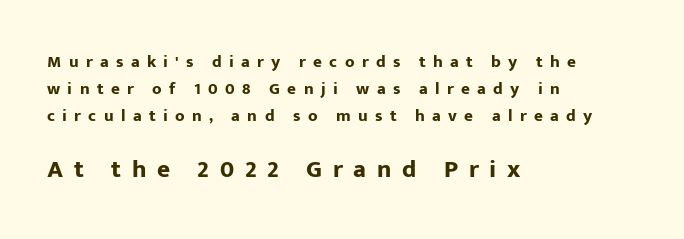
Rows of type keep a routine distance in the vertical direction. These two chunks differ in scale, with the bottom chunk taking the larger measure. No italicization has been applied; the sample stays upright. Here the glyphs are tracked loosely, breaking word shapes into spaced letters. Check under the words: just untouched page. In CSS terms this would be text-align: left.
